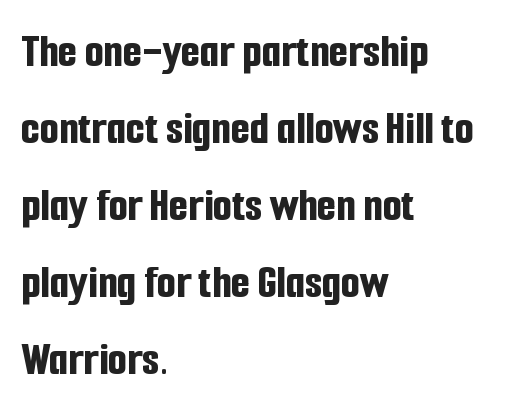
Every character sits straight up, as roman type does. The face used here is rendered with its standard letterfit. Descenders are the only things crossing below the line. Stroke terminals: plain, sans-serif. Character widths vary here, with narrow letters taking less room than wide ones. Heavy-handed strokes throughout: this text is bold.
